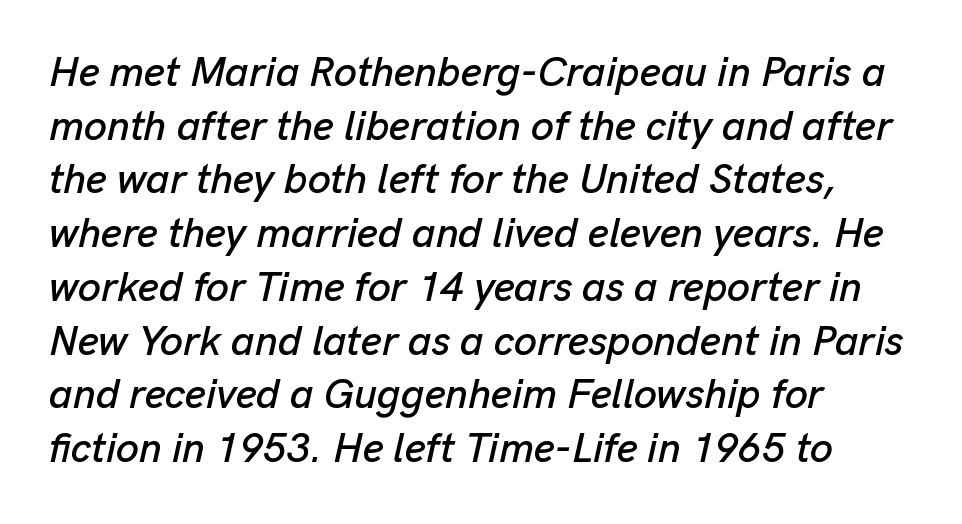
Q: Is the text italic (slanted)? A: Yes, it leans right by about 13 degrees.
Q: Is the text underlined? A: No.
Q: How is the paragraph aligned? A: Left-aligned.
Q: Is the spacing between letters normal or unusually wide? A: Normal.
Q: Is the spacing between lines tight, normal or loose? A: Normal.
Q: Width (condensed, normal, or wide)? A: Normal.
Q: Stroke contrast? A: Low.
Q: x-height? A: Medium.
Q: Monospaced? A: No.
